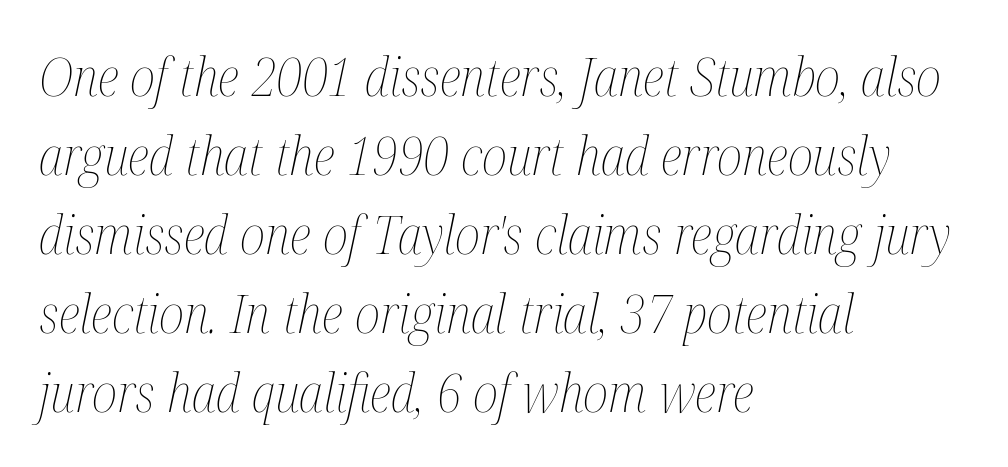
Think of a printed novel: that variable character pitch is what you see here. Posture: slanted. The passage is arranged the way most books set body copy — flush left. Heaviness? Minimal to ordinary, like unemphasized prose. Glance below the letters and you will spot only blank space. Line spacing here is normal.
